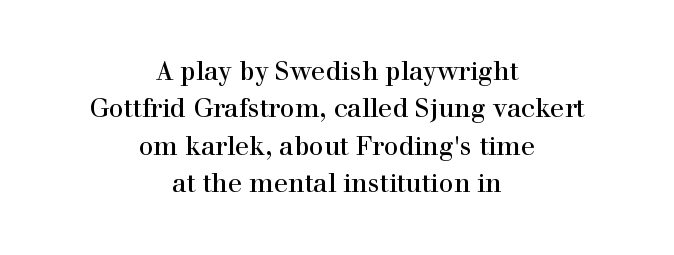
The image shows 26 px text type, upright; set centered, normal line spacing (1.44x), normal letter spacing, not underlined.
